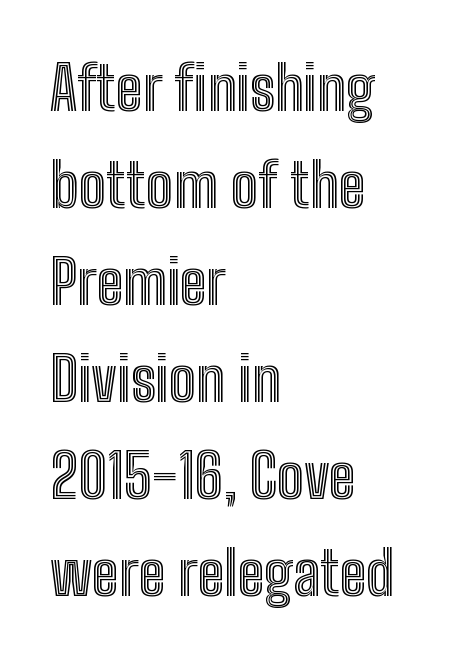
The image shows 61 px condensed type, upright; set left-aligned, normal line spacing (1.59x), normal letter spacing, not underlined; a medium x-height.
